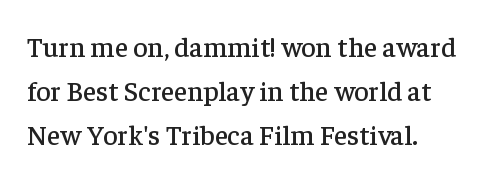
The image shows 28 px serif type, upright; set left-aligned, normal line spacing (1.57x), normal letter spacing, not underlined; low stroke contrast and a medium x-height.
